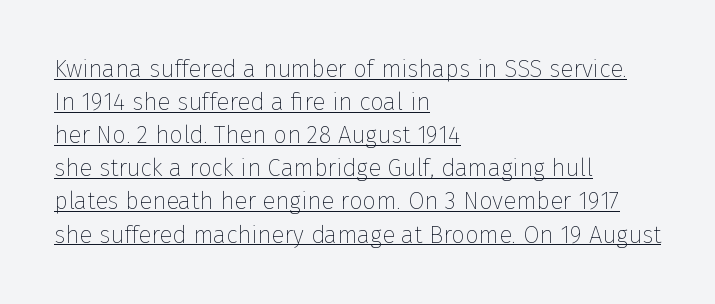
{"italic": "no", "bold": "no", "underline": "yes", "align": "left", "line_spacing": "normal", "line_spacing_ratio": 1.38, "letter_spacing": "normal", "letter_spacing_em": 0.0, "glyph_px": 24}
